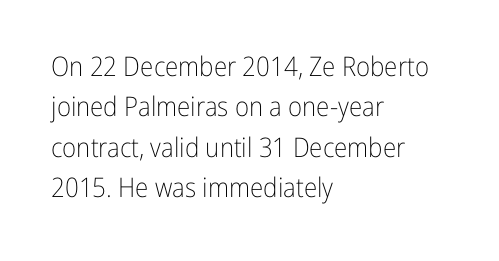
The passage shown stacks its lines at a standard gap. Students, note that the glyphs here touch the page at normal intervals. This reads as an unemphasized weight, regular at the heaviest. Typeset ragged right — the left edge is the straight one. No italicization has been applied; the sample stays upright.
